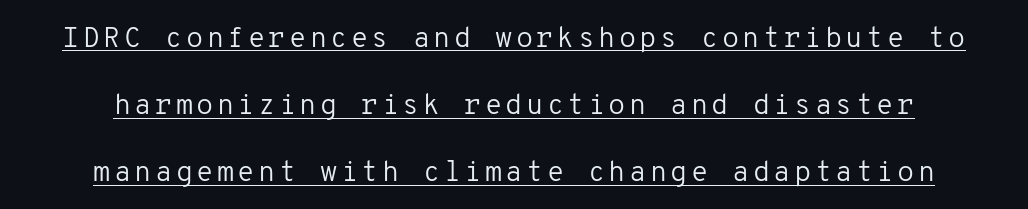
The space between consecutive lines is lavish. This rendering employs a face without finishing strokes, i.e., a sans-serif. The passage shown is typed in a monospace face where columns stay perfectly aligned. Each stroke keeps to a modest, everyday thickness or less. Is there an underline? Yes — a line sits under the letters.
